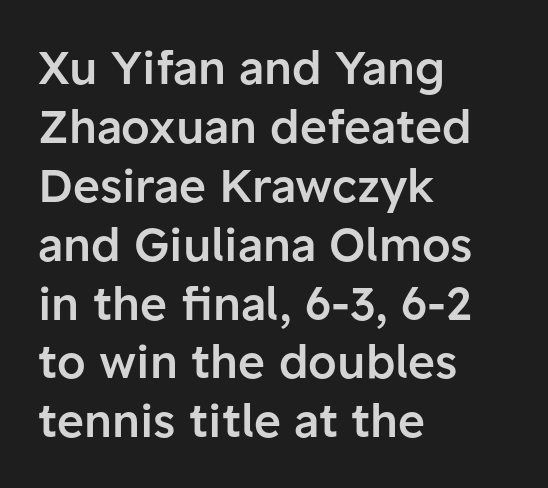
Q: Is the text bold? A: Semi-bold.
Q: Is the text italic (slanted)? A: No, it is upright.
Q: Is the typeface a serif or a sans-serif typeface? A: Sans-serif.
Q: Is the text underlined? A: No.
Q: How is the paragraph aligned? A: Left-aligned.
Q: Is the spacing between letters normal or unusually wide? A: Normal.
Q: Is the spacing between lines tight, normal or loose? A: Normal.
Q: Width (condensed, normal, or wide)? A: Normal.
Q: Stroke contrast? A: Low.
Q: x-height? A: Medium.
Q: Monospaced? A: No.
